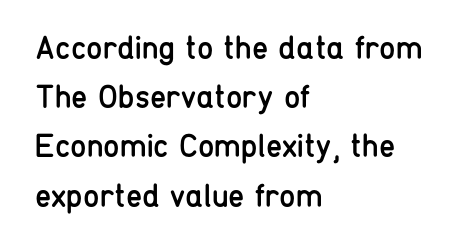
{"serif": "no", "italic": "no", "bold": "no", "weight": "regular", "width": "condensed", "stroke_contrast": "low", "x_height": "medium", "monospaced": "no", "underline": "no", "align": "left", "line_spacing": "normal", "line_spacing_ratio": 1.49, "letter_spacing": "normal", "letter_spacing_em": 0.0, "glyph_px": 33}
